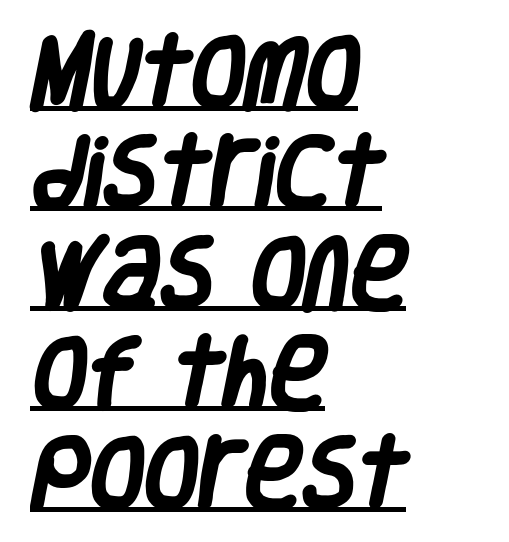
Decoration check: the copy is underlined. If you measured baseline to baseline, you'd find a middling distance. Do the characters align in a grid? No, the font is proportional. Is the type bold? Yes — the strokes are clearly thick and heavy. Casual observation: everything's shoved over to the left.
